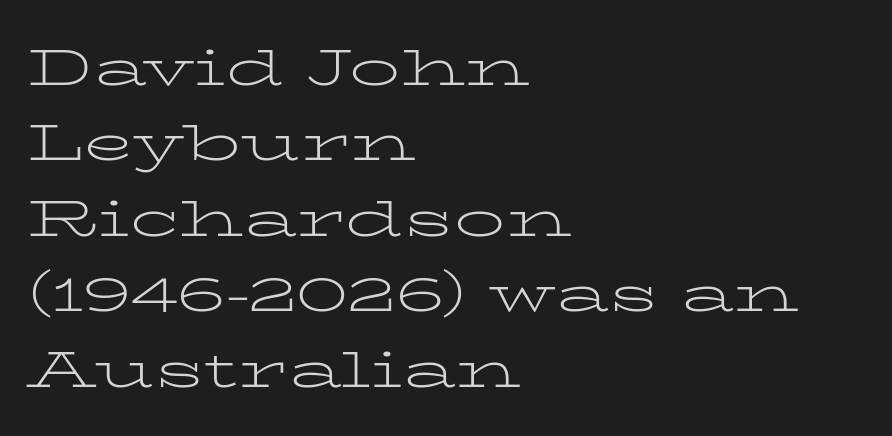
Style check: upright. The font sits on the lighter half of the weight spectrum, regular included. Is the block centered? No — it sits flush against the left margin. Observe the serifs anchoring each vertical stroke in this sample. Baseline-to-baseline distance is the conventional proportion of letter height.
